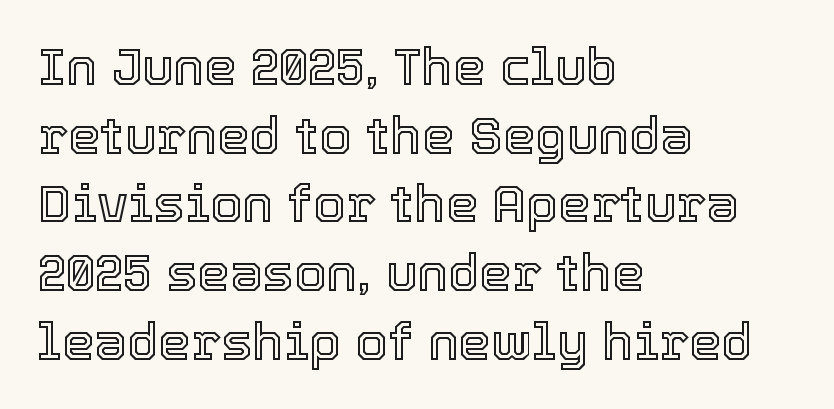
The image shows 52 px text type, upright; set left-aligned, normal line spacing (1.32x), normal letter spacing, not underlined; a medium x-height.
